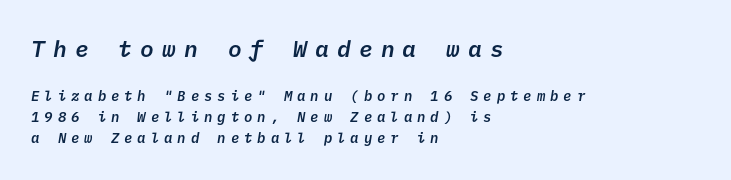
{"bold": "semi", "underline": "no", "align": "left", "line_spacing": "normal", "line_spacing_ratio": 1.53, "letter_spacing": "wide", "letter_spacing_em": 0.35, "larger_block": "first", "size_ratio": 1.64, "glyph_px": 23}
